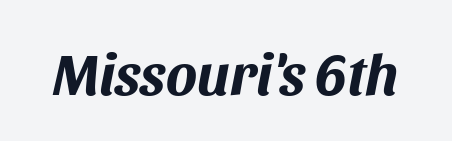
Strokes here are thick enough to call this a true bold. Check under the words: just untouched page. In terms of letterspacing, this is plain default setting. The font's italic variant was chosen for this text.
